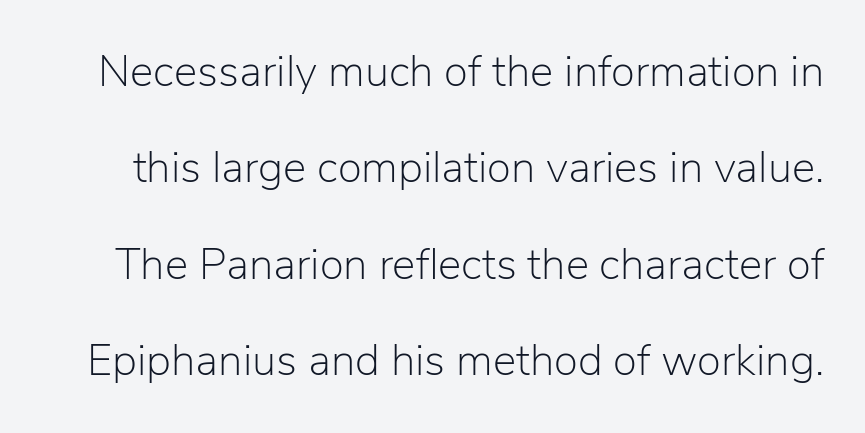
This is sans-serif lettering, the kind often seen on screens and signage. Proportional: the letters do not fall into vertical columns. Students, observe: this is what heavily led, spacious text looks like. Notice how the stems are strictly vertical — no italics here. Observe the ordinary spacing: letters are neighbours, not strangers. The glyphs are unaccompanied by any horizontal stroke below them.
